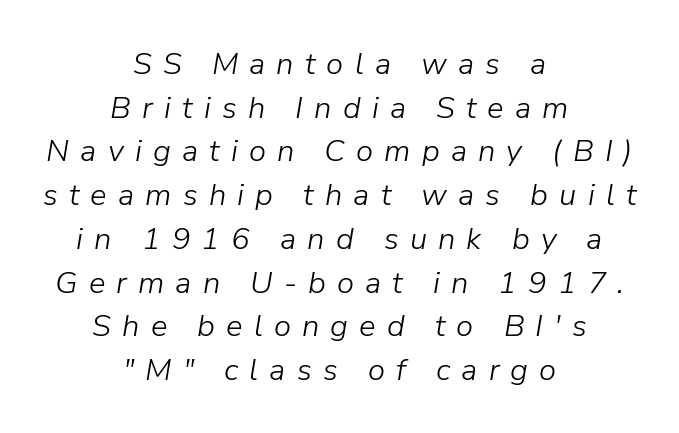
The specimen omits any rule beneath the text block's lines. Italic: yes, the glyphs are oblique. Vertical stems look standard width or narrower in stroke. Here the designer chose a conventional face with non-uniform glyph widths.
